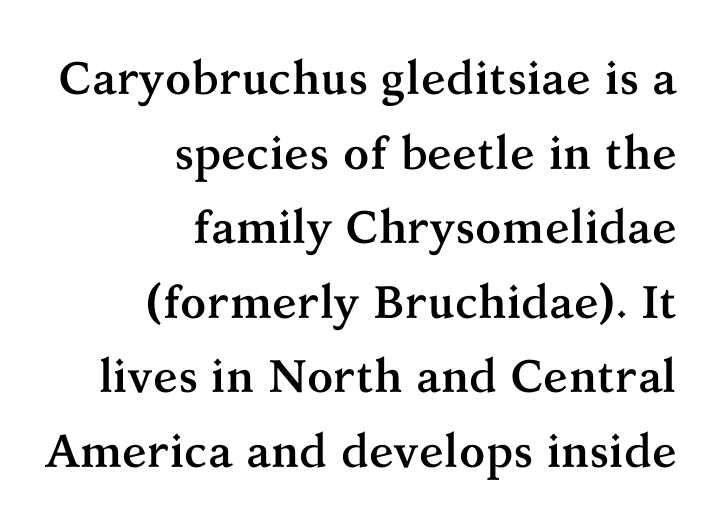
Q: Is the text bold? A: Yes.
Q: Is the text italic (slanted)? A: No, it is upright.
Q: Is the typeface a serif or a sans-serif typeface? A: Serif.
Q: Is the text underlined? A: No.
Q: How is the paragraph aligned? A: Right-aligned.
Q: Is the spacing between letters normal or unusually wide? A: Normal.
Q: Is the spacing between lines tight, normal or loose? A: Normal.
Q: Width (condensed, normal, or wide)? A: Normal.
Q: Stroke contrast? A: Medium.
Q: x-height? A: Medium.
Q: Monospaced? A: No.
